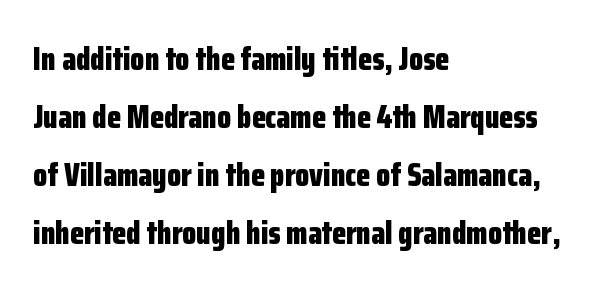
{"serif": "no", "italic": "no", "bold": "yes", "weight": "bold", "width": "condensed", "stroke_contrast": "low", "x_height": "medium", "monospaced": "no", "underline": "no", "align": "left", "line_spacing_ratio": 1.81, "letter_spacing": "normal", "letter_spacing_em": 0.0, "glyph_px": 32}
